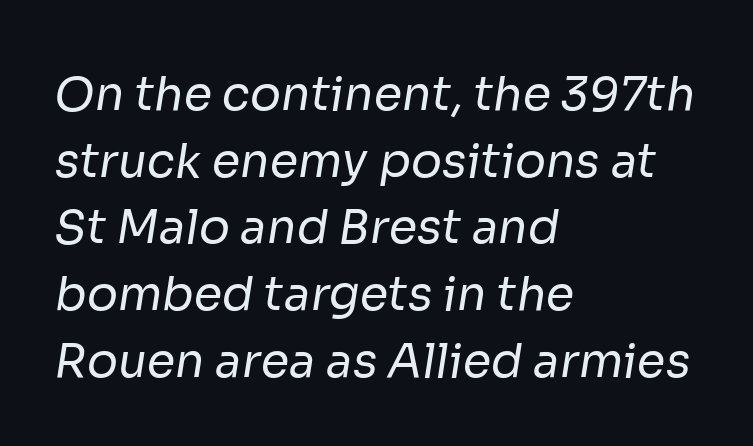
{"serif": "no", "bold": "no", "weight": "regular", "width": "normal", "stroke_contrast": "low", "x_height": "medium", "monospaced": "no", "underline": "no", "align": "left", "line_spacing": "normal", "line_spacing_ratio": 1.45, "letter_spacing": "normal", "letter_spacing_em": 0.0, "glyph_px": 46}
